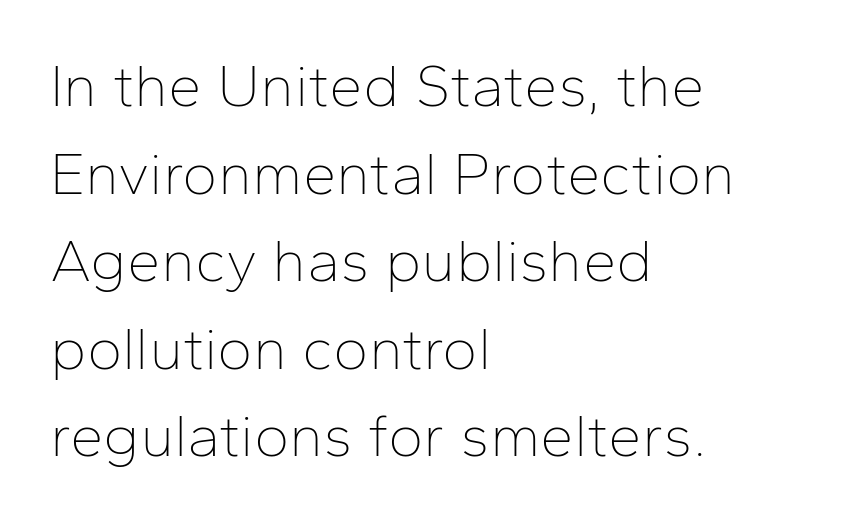
The image shows 60 px thin sans-serif type, upright; set left-aligned, normal line spacing (1.46x), normal letter spacing, not underlined; low stroke contrast and a medium x-height.
